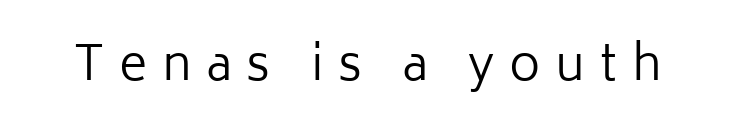
{"serif": "no", "italic": "no", "bold": "no", "weight": "regular", "width": "normal", "stroke_contrast": "low", "x_height": "medium", "monospaced": "no", "underline": "no", "letter_spacing": "wide", "letter_spacing_em": 0.31, "glyph_px": 48}
